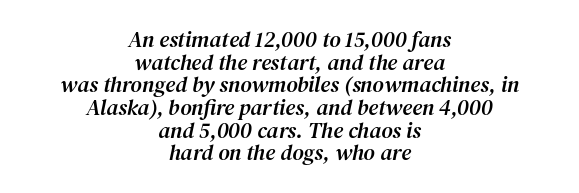
Lines of text with bare space underneath. How are the letters spaced? Ordinarily, with no added tracking. Line starts and ends both wander, symmetrically. Closely set lines give the paragraph a compact silhouette. Slant detected: the letters are inclined.
